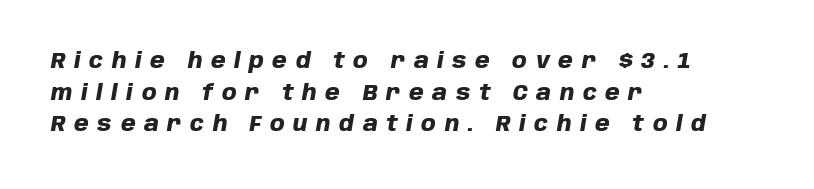
{"italic": "yes", "lean": "right", "slant_degrees": 10, "bold": "yes", "underline": "no", "align": "left", "line_spacing": "normal", "line_spacing_ratio": 1.51, "letter_spacing": "wide", "letter_spacing_em": 0.41, "glyph_px": 21}
